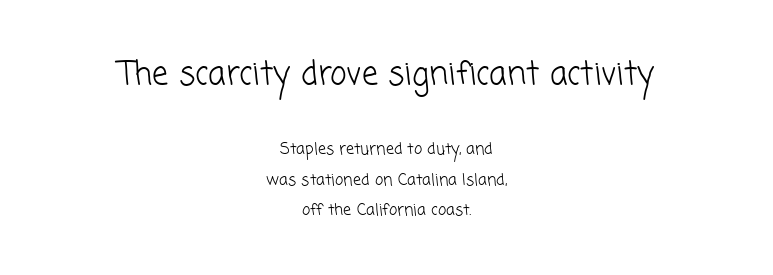
{"serif": "no", "bold": "no", "weight": "light", "width": "normal", "stroke_contrast": "low", "x_height": "medium", "monospaced": "no", "underline": "no", "align": "center", "line_spacing": "loose", "line_spacing_ratio": 1.9, "letter_spacing": "normal", "letter_spacing_em": 0.0, "larger_block": "first", "size_ratio": 2.0, "glyph_px": 32}
